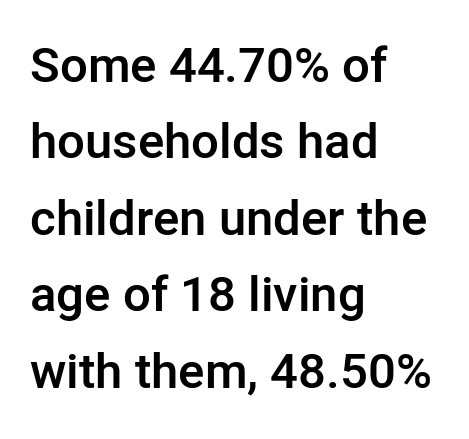
The line-height multiplier appears to be the usual default. No feet cap the strokes, marking this as sans-serif type. Compared with an ordinary text face, these strokes are moderately heavier — a semibold. Rendered with straight, roman letterforms. Typeset ragged right — the left edge is the straight one. Just letters on the line, the space beneath them empty.
